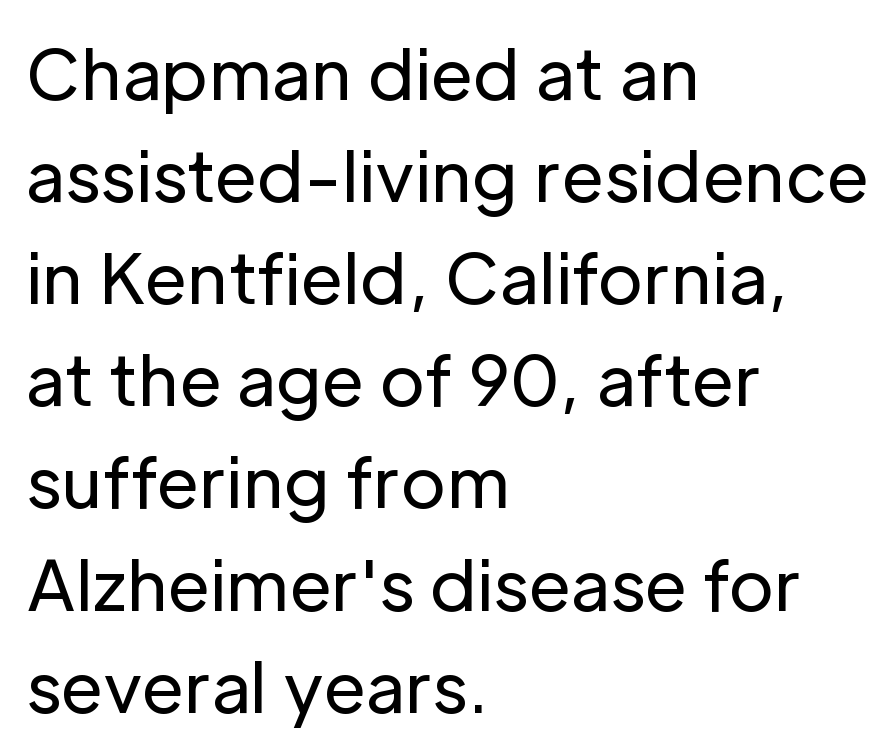
{"serif": "no", "italic": "no", "bold": "no", "weight": "regular", "width": "normal", "stroke_contrast": "low", "x_height": "medium", "monospaced": "no", "underline": "no", "align": "left", "line_spacing": "normal", "line_spacing_ratio": 1.48, "letter_spacing": "normal", "letter_spacing_em": 0.0, "glyph_px": 69}
